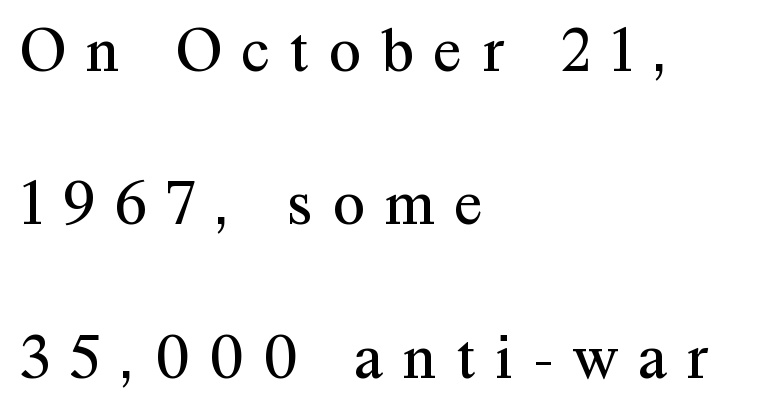
{"serif": "yes", "italic": "no", "bold": "no", "weight": "regular", "width": "normal", "stroke_contrast": "medium", "x_height": "medium", "monospaced": "no", "underline": "no", "align": "left", "line_spacing": "loose", "line_spacing_ratio": 2.36, "letter_spacing": "wide", "letter_spacing_em": 0.31, "glyph_px": 65}
